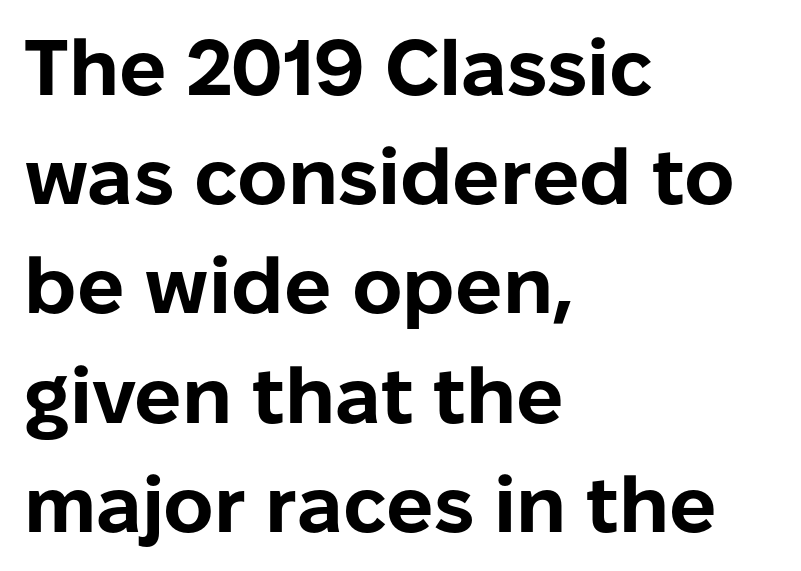
These lines stack with their left ends in a neat column. Each letter's strokes conclude bluntly, with no projecting serifs. The rendering keeps characters at their native spacing. Heavy, bold letterforms. Nope, not italic — everything's standing straight. Descender tails drop into unmarked territory.
